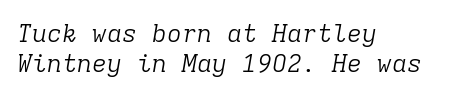
The image shows 25 px text type, italic (leaning right); set left-aligned, line spacing 1.22x, normal letter spacing, not underlined.
